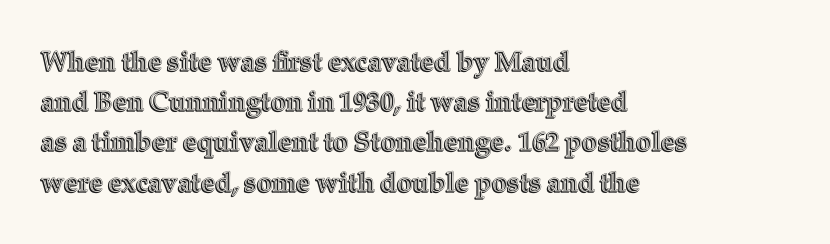
Summary of vertical rhythm: regular, with standard interline spacing. No italicization has been applied; the sample stays upright. One-word summary of the alignment: left. The line texture is even and compact thanks to regular tracking. The space directly below the letters is spotless.
